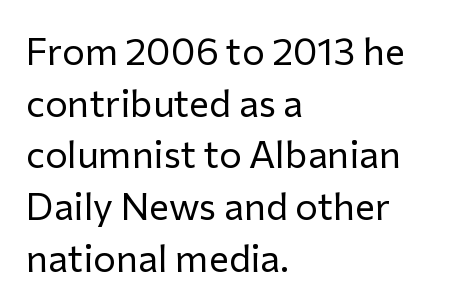
The image shows 38 px regular-weight sans-serif type, upright; set left-aligned, normal line spacing (1.36x), normal letter spacing, not underlined; low stroke contrast and a medium x-height.
